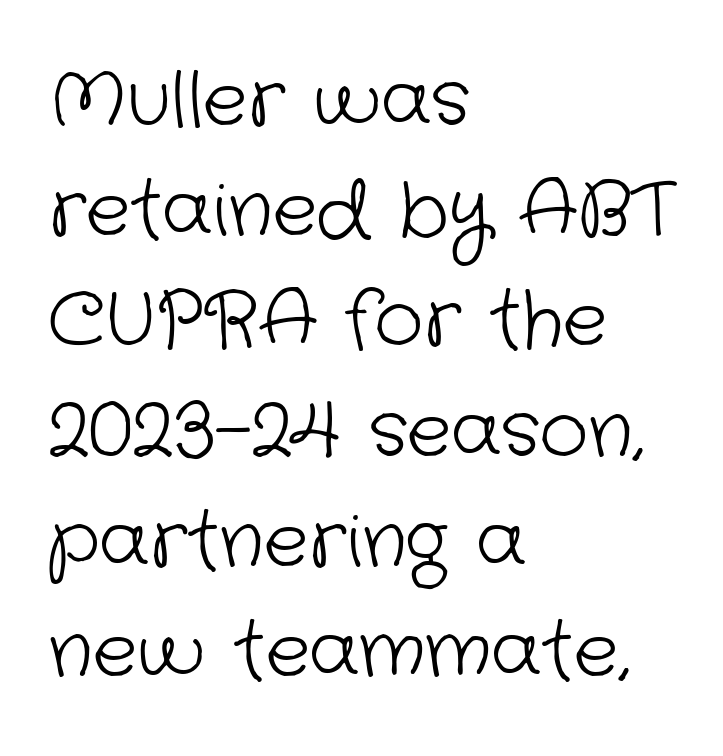
Q: Is the text bold? A: No.
Q: Is the typeface a serif or a sans-serif typeface? A: Sans-serif.
Q: Is the text underlined? A: No.
Q: How is the paragraph aligned? A: Left-aligned.
Q: Is the spacing between letters normal or unusually wide? A: Normal.
Q: Is the spacing between lines tight, normal or loose? A: Normal.
Q: Width (condensed, normal, or wide)? A: Normal.
Q: Stroke contrast? A: Low.
Q: x-height? A: Medium.
Q: Monospaced? A: No.
